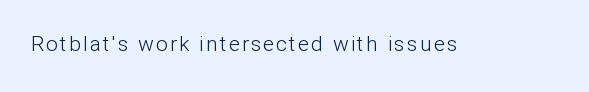
Nope, not italic — everything's standing straight. Weight: regular or lighter. This rendering features lettering with no underline.
